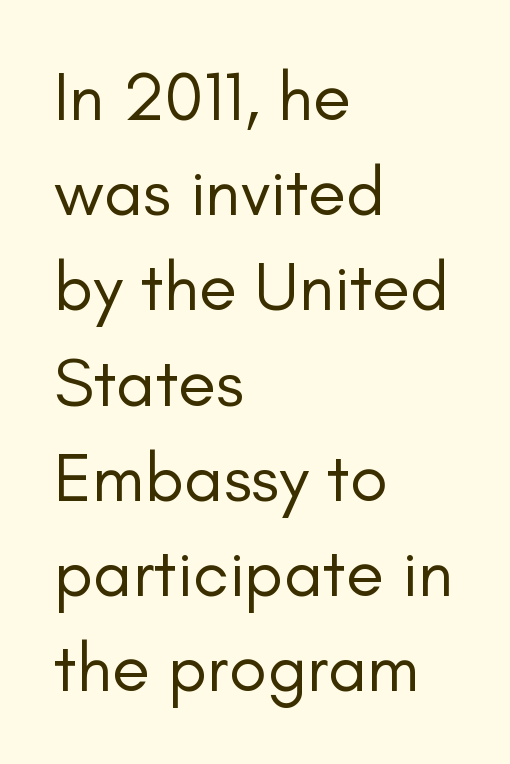
Q: Is the text bold? A: No.
Q: Is the text italic (slanted)? A: No, it is upright.
Q: Is the typeface a serif or a sans-serif typeface? A: Sans-serif.
Q: Is the text underlined? A: No.
Q: How is the paragraph aligned? A: Left-aligned.
Q: Is the spacing between letters normal or unusually wide? A: Normal.
Q: Is the spacing between lines tight, normal or loose? A: Normal.
Q: Width (condensed, normal, or wide)? A: Normal.
Q: Stroke contrast? A: Low.
Q: x-height? A: Small.
Q: Monospaced? A: No.
